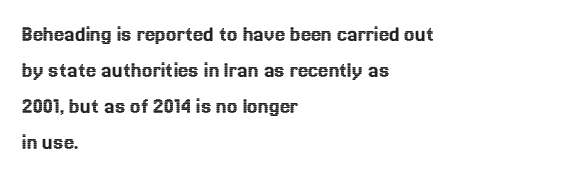
The image shows 23 px text type, upright; set left-aligned, normal line spacing (1.57x), normal letter spacing, not underlined.
